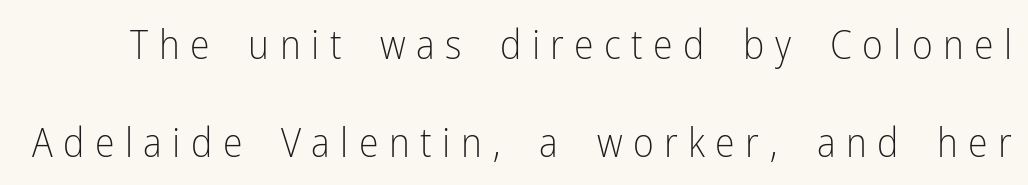
The image shows 40 px light, condensed sans-serif type, upright; set loose line spacing (2.44x), unusually wide letter spacing (+0.26 em), not underlined; low stroke contrast and a medium x-height.
